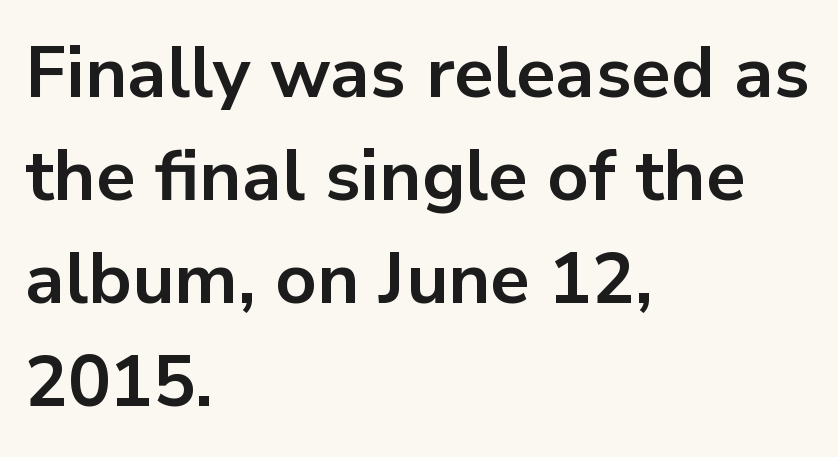
Q: Is the text bold? A: Yes.
Q: Is the text italic (slanted)? A: No, it is upright.
Q: Is the typeface a serif or a sans-serif typeface? A: Sans-serif.
Q: Is the text underlined? A: No.
Q: How is the paragraph aligned? A: Left-aligned.
Q: Is the spacing between letters normal or unusually wide? A: Normal.
Q: Is the spacing between lines tight, normal or loose? A: Normal.
Q: Width (condensed, normal, or wide)? A: Normal.
Q: Stroke contrast? A: Low.
Q: x-height? A: Medium.
Q: Monospaced? A: No.
